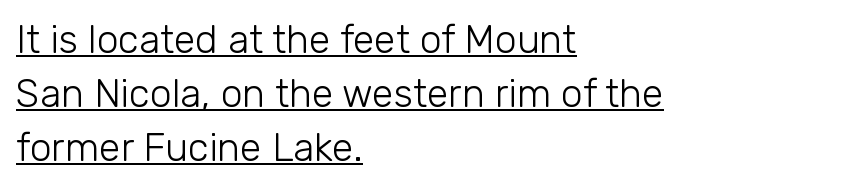
This rendering features underlined lettering. Successive baselines arrive at the customary interval. Examine the stroke ends and you'll find no serifs. If you drew a ruler down the left edge, every line would touch it. This is the regular roman posture of the typeface. This sample has the flowing, uneven cadence of proportional lettering.
